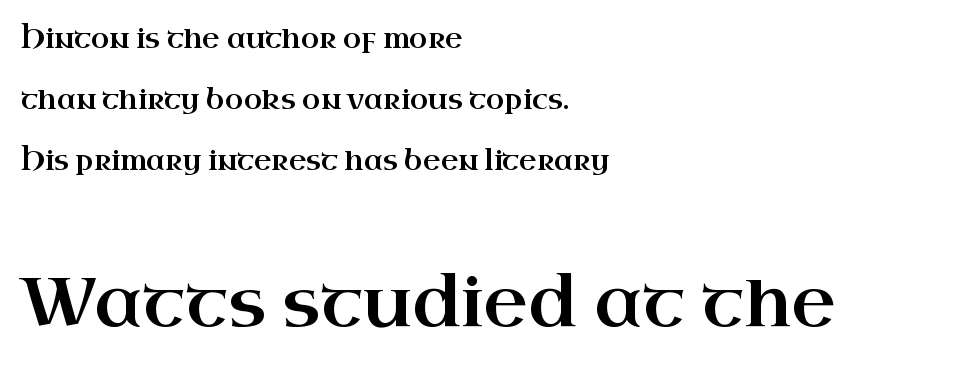
The image shows 68 px wide serif type, upright; set left-aligned, loose line spacing (2.26x), normal letter spacing, not underlined; the second (bottom) block is 2.52x larger; high stroke contrast and a small x-height.
